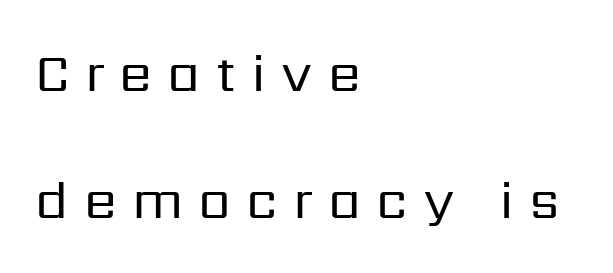
Regarding leading, the lines here are spaced well apart. Loose tracking; the words dissolve into strings of separated letters. Is there any slant? The stems are plumb. Ink coverage per letter is moderate at most. Stroke terminals: plain, sans-serif. Think of a printed novel: that variable character pitch is what you see here.
